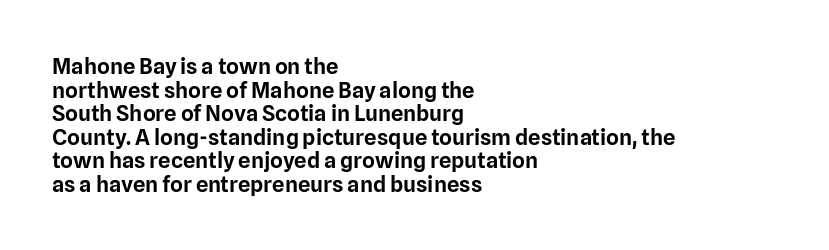
{"italic": "no", "underline": "no", "align": "left", "line_spacing": "tight", "line_spacing_ratio": 1.07, "letter_spacing": "normal", "letter_spacing_em": 0.0, "glyph_px": 22}
